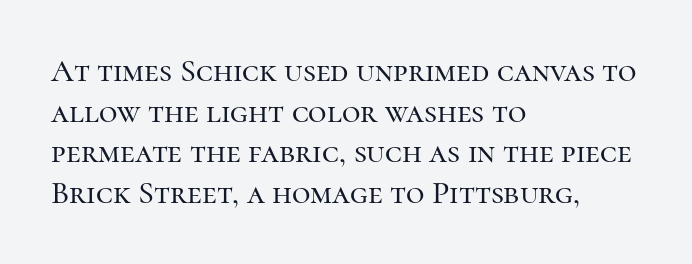
{"serif": "yes", "italic": "no", "width": "normal", "stroke_contrast": "high", "x_height": "medium", "monospaced": "no", "underline": "no", "align": "left", "line_spacing": "normal", "line_spacing_ratio": 1.27, "letter_spacing": "normal", "letter_spacing_em": 0.0, "glyph_px": 32}
